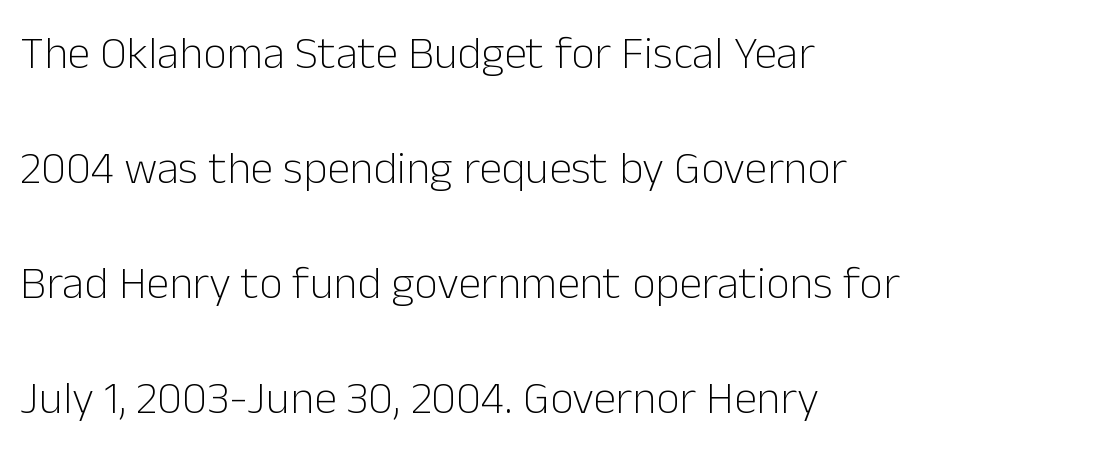
{"serif": "no", "italic": "no", "bold": "no", "weight": "light", "width": "normal", "stroke_contrast": "low", "x_height": "medium", "monospaced": "no", "underline": "no", "align": "left", "line_spacing": "loose", "line_spacing_ratio": 2.5, "letter_spacing": "normal", "letter_spacing_em": 0.0, "glyph_px": 46}
